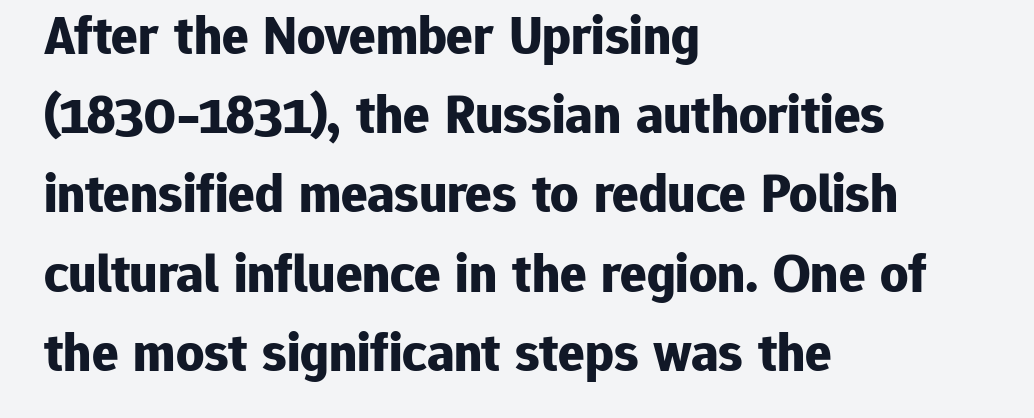
The image shows 55 px bold sans-serif type, upright; set left-aligned, normal line spacing (1.44x), normal letter spacing, not underlined; low stroke contrast and a medium x-height.
